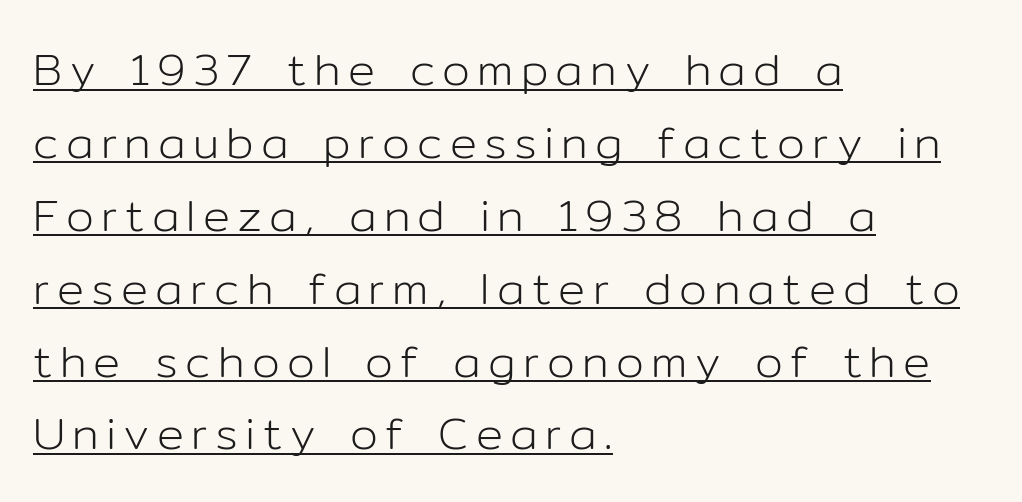
Q: Is the text bold? A: No.
Q: Is the text italic (slanted)? A: No, it is upright.
Q: Is the typeface a serif or a sans-serif typeface? A: Sans-serif.
Q: Is the text underlined? A: Yes.
Q: How is the paragraph aligned? A: Left-aligned.
Q: Is the spacing between lines tight, normal or loose? A: Normal.
Q: Width (condensed, normal, or wide)? A: Normal.
Q: Stroke contrast? A: Low.
Q: x-height? A: Medium.
Q: Monospaced? A: No.
